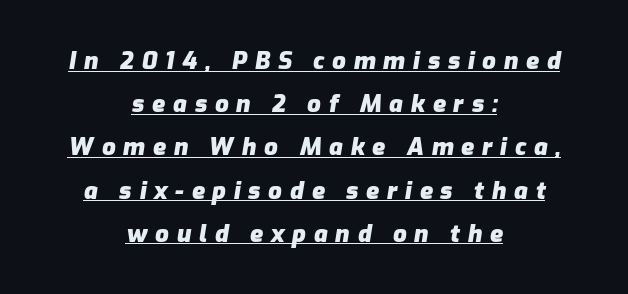
The image shows 24 px bold type, italic (leaning right); set centered, line spacing 1.8x, unusually wide letter spacing (+0.32 em), underlined.
